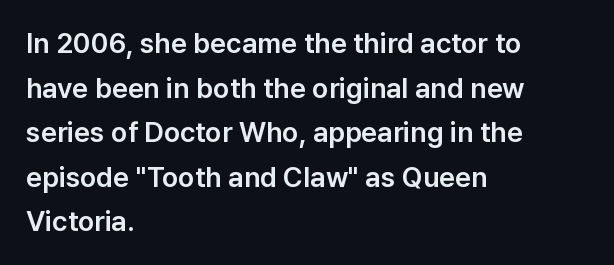
The passage shown is typed in a proportional face where columns would drift. The letters sit at their default tracking, neither squeezed nor spread. This is roman type, the default non-slanted kind. Every row of glyphs begins at an identical x-position on the left.
